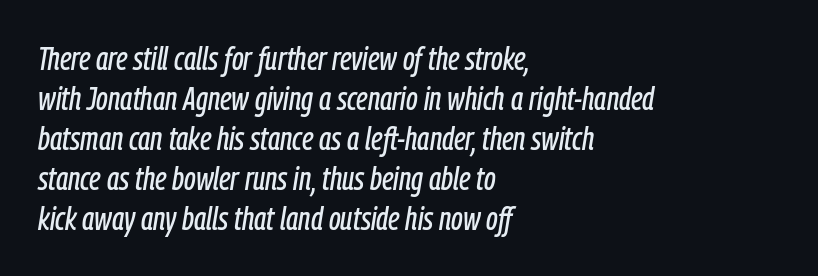
Q: Is the text italic (slanted)? A: Yes, it leans right by about 9 degrees.
Q: Is the text underlined? A: No.
Q: How is the paragraph aligned? A: Left-aligned.
Q: Is the spacing between letters normal or unusually wide? A: Normal.
Q: Width (condensed, normal, or wide)? A: Condensed.
Q: Stroke contrast? A: Low.
Q: x-height? A: Medium.
Q: Monospaced? A: No.
